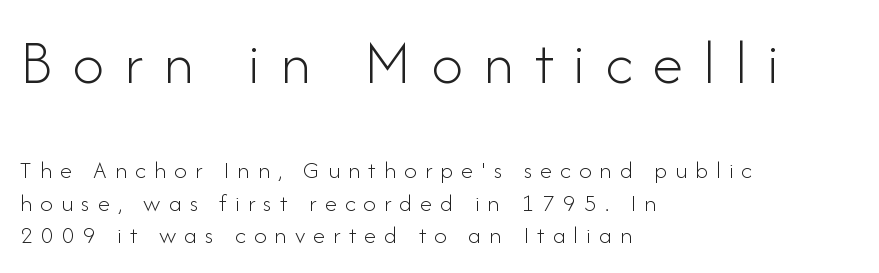
{"serif": "no", "italic": "no", "bold": "no", "weight": "light", "width": "normal", "stroke_contrast": "low", "x_height": "small", "monospaced": "no", "underline": "no", "align": "left", "line_spacing": "normal", "line_spacing_ratio": 1.31, "letter_spacing": "wide", "letter_spacing_em": 0.32, "larger_block": "first", "size_ratio": 2.52, "glyph_px": 63}
